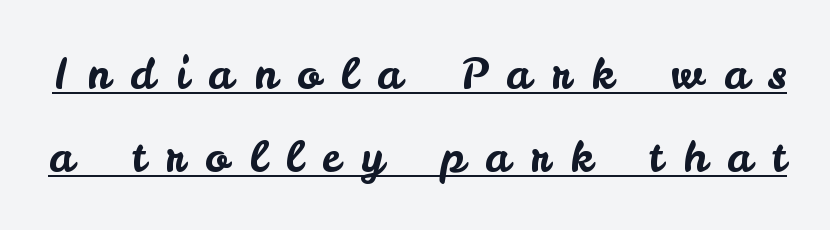
Nothing sits at the stroke ends, so this counts as sans-serif. Vertically, the passage feels expansive, rows floating well apart. Think of a printed novel: that variable character pitch is what you see here.
